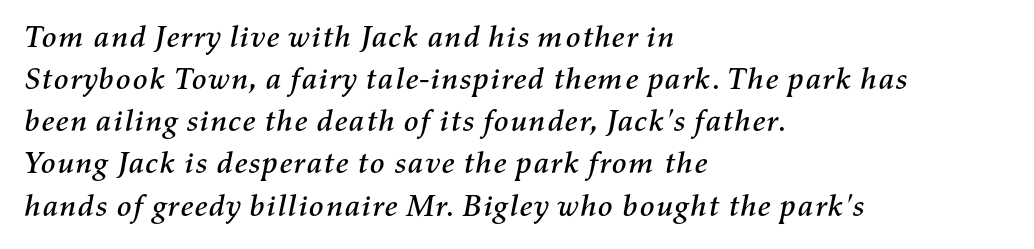
The image shows 31 px text type, italic (leaning right); set left-aligned, normal line spacing (1.36x), normal letter spacing, not underlined; medium stroke contrast and a medium x-height.
